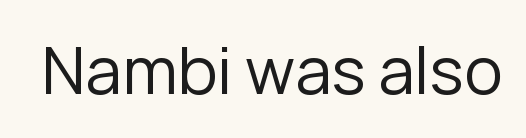
You can tell it's not italic because the verticals are truly vertical. Think of a printed novel: that variable character pitch is what you see here. This rendering employs a face without finishing strokes, i.e., a sans-serif. The area under the type is left untouched. On a weight scale, this lands at 450 or below.
